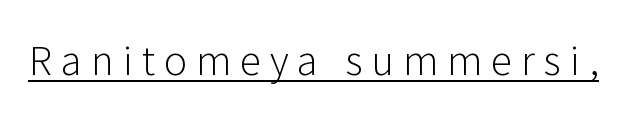
The image shows 39 px light sans-serif type, upright; set unusually wide letter spacing (+0.23 em), underlined; low stroke contrast and a medium x-height.
